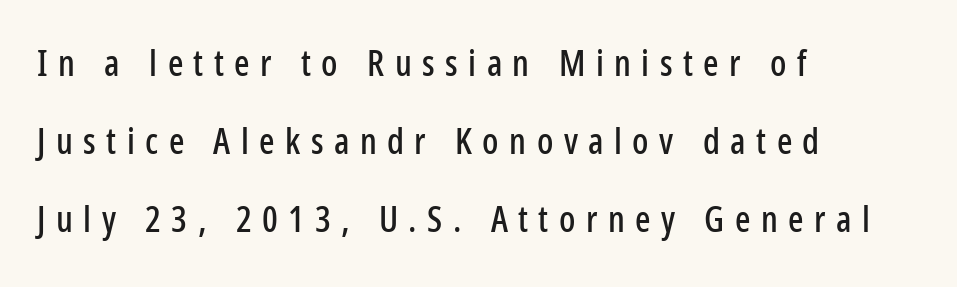
Q: Is the text italic (slanted)? A: No, it is upright.
Q: Is the typeface a serif or a sans-serif typeface? A: Sans-serif.
Q: Is the text underlined? A: No.
Q: How is the paragraph aligned? A: Left-aligned.
Q: Is the spacing between letters normal or unusually wide? A: Unusually wide.
Q: Is the spacing between lines tight, normal or loose? A: Loose.
Q: Width (condensed, normal, or wide)? A: Condensed.
Q: Stroke contrast? A: Low.
Q: x-height? A: Medium.
Q: Monospaced? A: No.
